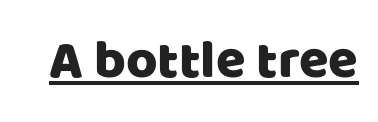
Italic? Not at all — the glyphs are vertical. The rendered words wear a rule along their underside. Varying glyph widths throughout — classic text-font behaviour. I'd call this a sans setting — the letters go barefoot. Is the letter spacing exaggerated? No — it looks like the ordinary default.
